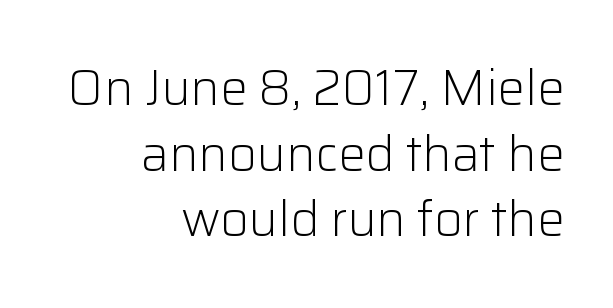
Ascenders rise straight up at ninety degrees. Think of a printed novel: that variable character pitch is what you see here. Compared with a typical body face, this is equally light or lighter still. Underlining? Definitely not there. This rendering uses right alignment, leaving the left contour irregular.
